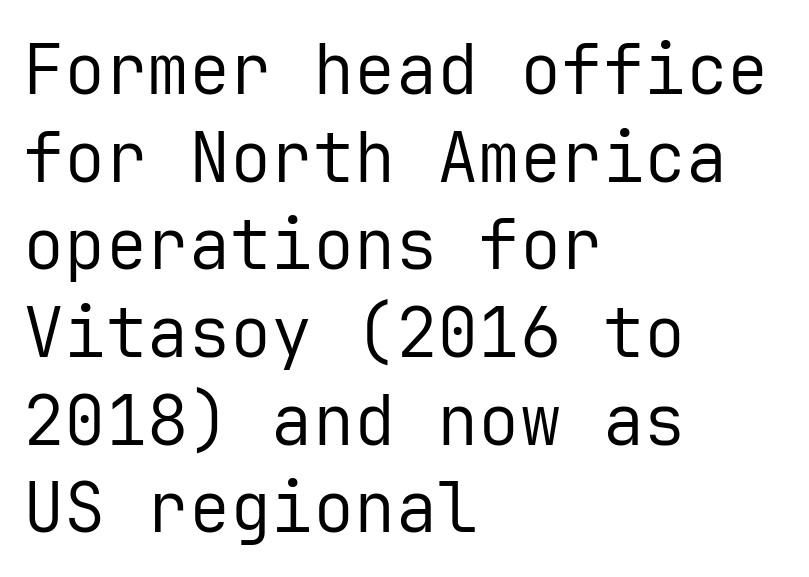
Q: Is the text bold? A: No.
Q: Is the text italic (slanted)? A: No, it is upright.
Q: Is the typeface a serif or a sans-serif typeface? A: Sans-serif.
Q: Is the text underlined? A: No.
Q: How is the paragraph aligned? A: Left-aligned.
Q: Is the spacing between letters normal or unusually wide? A: Normal.
Q: Is the spacing between lines tight, normal or loose? A: Normal.
Q: Width (condensed, normal, or wide)? A: Normal.
Q: Stroke contrast? A: Low.
Q: x-height? A: Medium.
Q: Monospaced? A: Yes.
